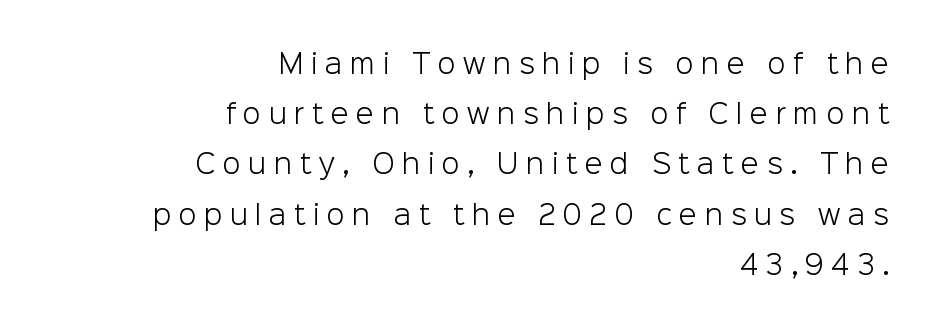
Stems and bowls with no extra thickness — not bold. A flush-right, rag-left setting is used for this passage. The space beneath each line is pristine and unruled. Observe the wide spacing: letters keep a clear distance from each other. How would I describe the line gaps? Wide and relaxed. Rendered with straight, roman letterforms.
